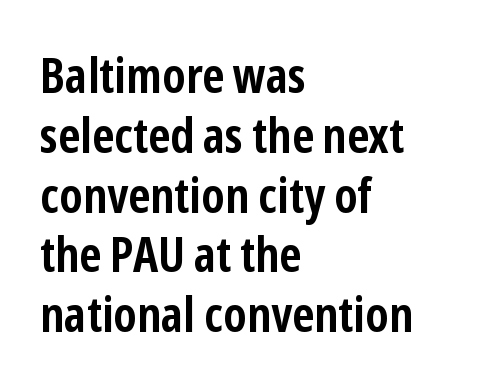
Q: Is the text bold? A: Yes.
Q: Is the text italic (slanted)? A: No, it is upright.
Q: Is the typeface a serif or a sans-serif typeface? A: Sans-serif.
Q: Is the text underlined? A: No.
Q: How is the paragraph aligned? A: Left-aligned.
Q: Is the spacing between letters normal or unusually wide? A: Normal.
Q: Width (condensed, normal, or wide)? A: Condensed.
Q: Stroke contrast? A: Low.
Q: x-height? A: Medium.
Q: Monospaced? A: No.
